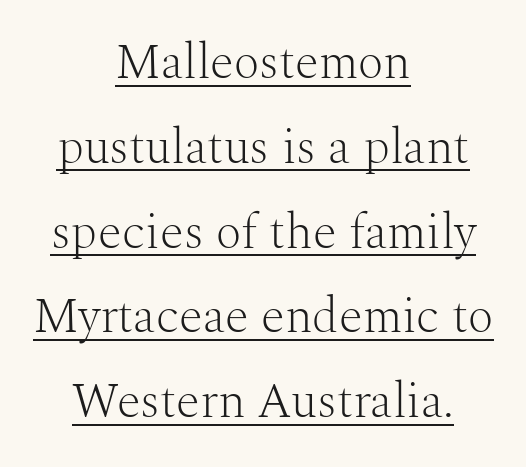
The image shows 49 px light serif type, upright; set centered, line spacing 1.73x, normal letter spacing, underlined; medium stroke contrast and a medium x-height.
